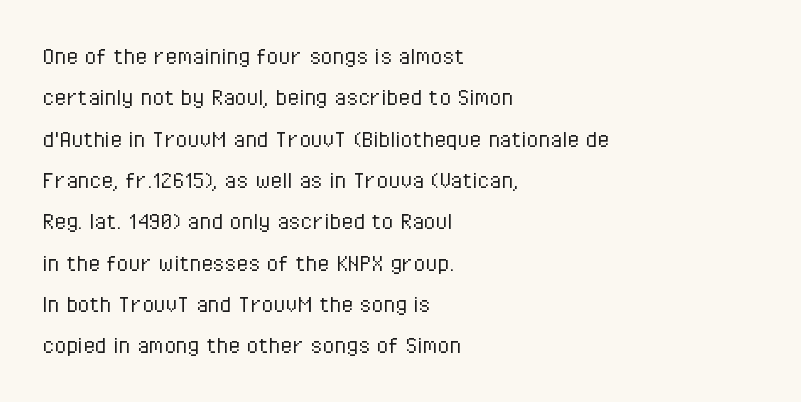
Q: Is the text bold? A: No.
Q: Is the text italic (slanted)? A: No, it is upright.
Q: Is the text underlined? A: No.
Q: How is the paragraph aligned? A: Left-aligned.
Q: Is the spacing between letters normal or unusually wide? A: Normal.
Q: Is the spacing between lines tight, normal or loose? A: Normal.
